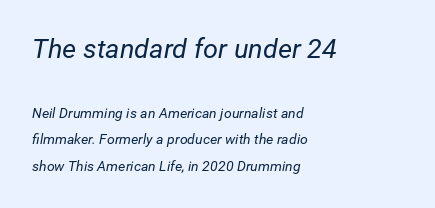
{"italic": "yes", "lean": "right", "slant_degrees": 12, "bold": "no", "underline": "no", "align": "left", "line_spacing": "loose", "line_spacing_ratio": 1.9, "letter_spacing": "normal", "letter_spacing_em": 0.0, "larger_block": "first", "size_ratio": 1.93, "glyph_px": 27}
